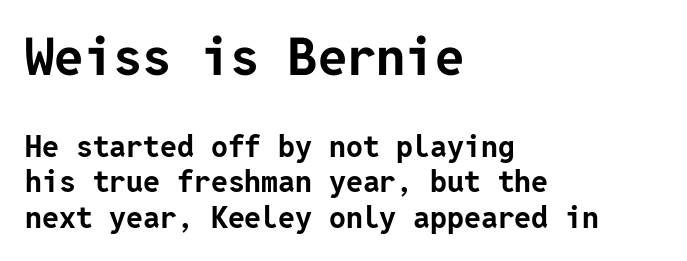
In terms of letterspacing, this is plain default setting. Honestly, there is no underline to notice here at all. All the whitespace from short lines collects on the right. Compare the two chunks: the upper has the greater cap height. This sample uses an upright cut, with every glyph sitting square on the baseline. What weight is shown? A full bold with thick strokes.
